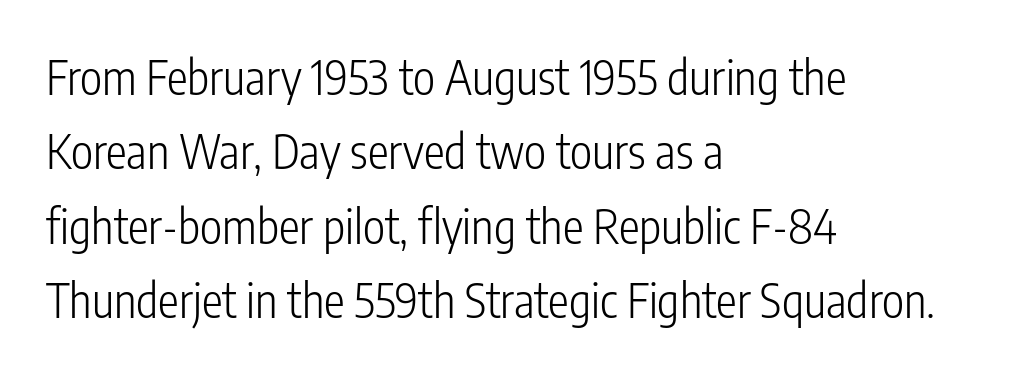
{"serif": "no", "italic": "no", "bold": "no", "weight": "light", "width": "condensed", "stroke_contrast": "low", "x_height": "medium", "monospaced": "no", "underline": "no", "align": "left", "line_spacing": "normal", "line_spacing_ratio": 1.58, "letter_spacing": "normal", "letter_spacing_em": 0.0, "glyph_px": 47}
